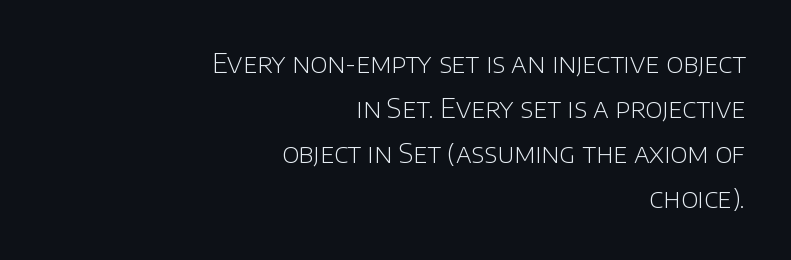
The image shows 26 px text type, upright; set right-aligned, line spacing 1.73x, normal letter spacing, not underlined.
